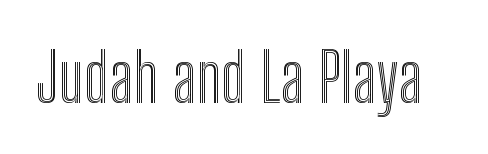
{"italic": "no", "width": "condensed", "x_height": "medium", "monospaced": "no", "underline": "no", "letter_spacing": "normal", "letter_spacing_em": 0.0, "glyph_px": 68}
